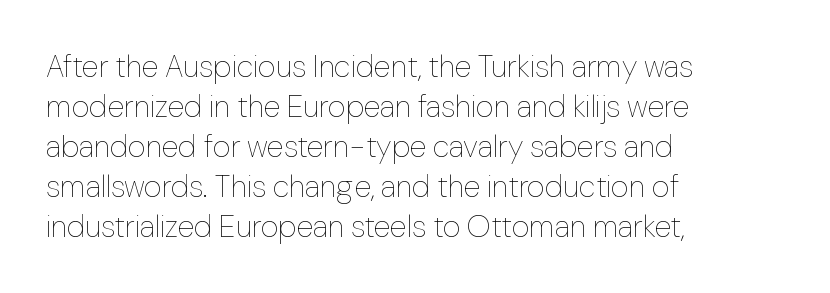
The image shows 31 px thin type, upright; set left-aligned, normal line spacing (1.29x), normal letter spacing, not underlined; low stroke contrast and a medium x-height.
